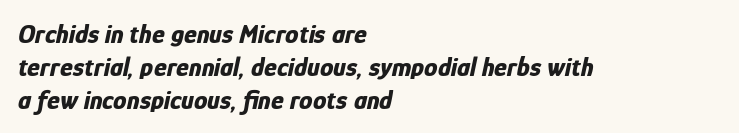
Every character sits at an angle, as italics do. The characters look thick and weighty, a clear bold. The text block is weighted toward the left margin, trailing off unevenly rightward. Tracking here is standard; glyphs follow each other at the usual distance. The words here are not underlined.
